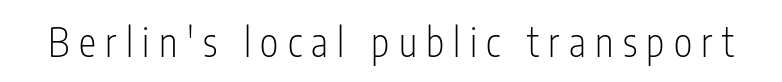
{"serif": "no", "italic": "no", "bold": "no", "weight": "light", "width": "condensed", "stroke_contrast": "low", "x_height": "medium", "monospaced": "no", "underline": "no", "letter_spacing": "wide", "letter_spacing_em": 0.24, "glyph_px": 39}
